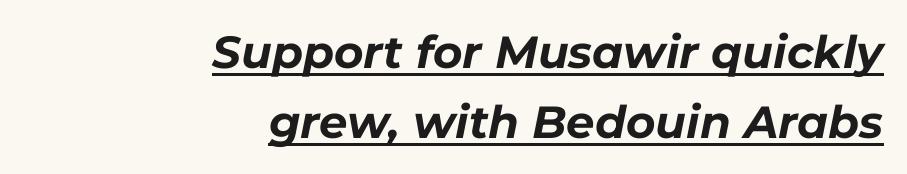
{"italic": "yes", "lean": "right", "slant_degrees": 11, "bold": "yes", "weight": "bold", "width": "normal", "stroke_contrast": "low", "x_height": "medium", "monospaced": "no", "underline": "yes", "align": "right", "line_spacing": "normal", "line_spacing_ratio": 1.55, "letter_spacing": "normal", "letter_spacing_em": 0.0, "glyph_px": 45}
